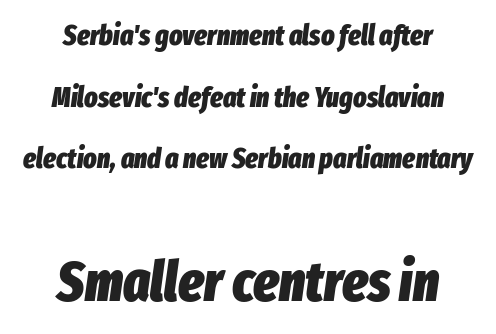
Q: Is the text bold? A: Yes.
Q: Is the text italic (slanted)? A: Yes, it leans right by about 8 degrees.
Q: Is the text underlined? A: No.
Q: How is the paragraph aligned? A: Centered.
Q: Is the spacing between letters normal or unusually wide? A: Normal.
Q: Is the spacing between lines tight, normal or loose? A: Loose.
Q: Which block of text is set in a larger size, the first (top) or the second (bottom)? A: The second (bottom) one.
Q: Width (condensed, normal, or wide)? A: Condensed.
Q: Stroke contrast? A: Low.
Q: x-height? A: Medium.
Q: Monospaced? A: No.
